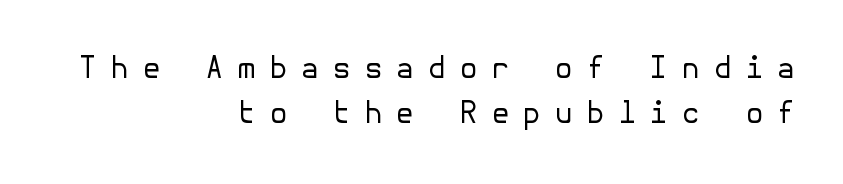
Stem width sits at or under what a default text font uses. The zone under the glyphs is completely vacant. No feet cap the strokes, marking this as sans-serif type. Do the letters lean? They stand straight. In terms of letterspacing, this is a distinctly airy, spread setting.
